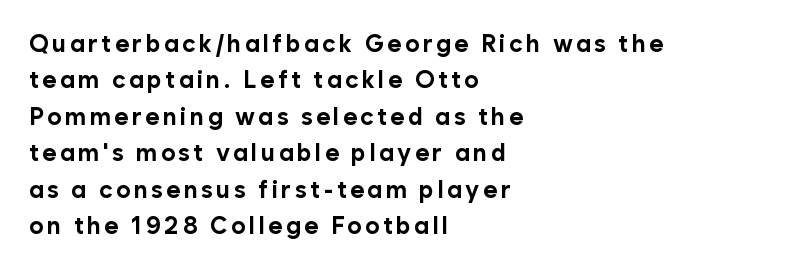
{"italic": "no", "bold": "yes", "underline": "no", "align": "left", "line_spacing": "normal", "line_spacing_ratio": 1.52, "glyph_px": 24}
